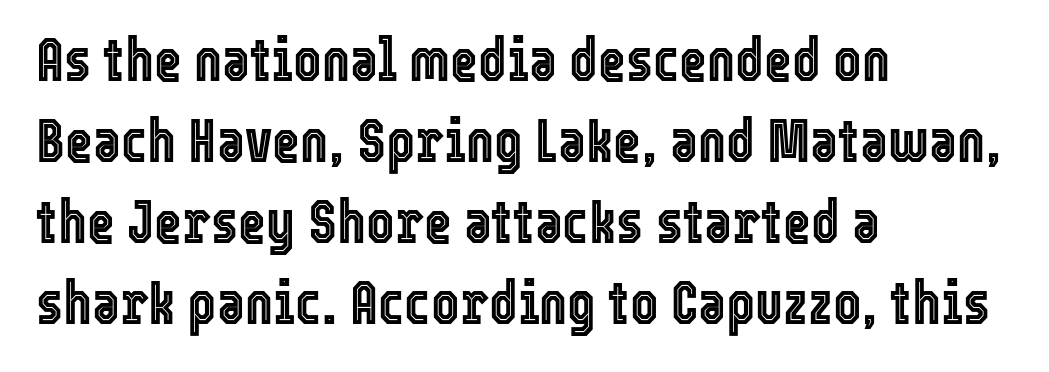
Here the glyphs are tracked normally, forming tight word shapes. Italic: no, the glyphs are upright roman. These lines are rendered in a variable-pitch font. These lines are set flush left with a ragged right edge. Check under the words: just untouched page.
